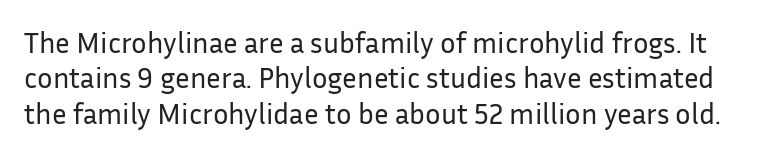
The image shows 29 px regular-weight sans-serif type, upright; set line spacing 1.22x, normal letter spacing, not underlined; low stroke contrast and a medium x-height.
